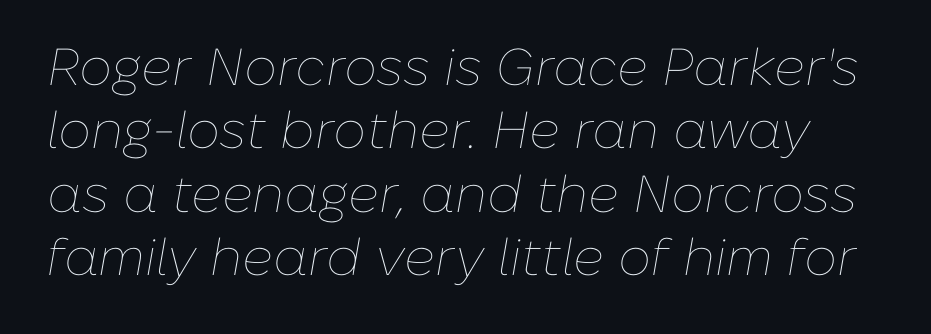
Q: Is the text bold? A: No.
Q: Is the text italic (slanted)? A: Yes, it leans right by about 10 degrees.
Q: Is the text underlined? A: No.
Q: Is the spacing between letters normal or unusually wide? A: Normal.
Q: Width (condensed, normal, or wide)? A: Normal.
Q: Stroke contrast? A: Low.
Q: x-height? A: Medium.
Q: Monospaced? A: No.
